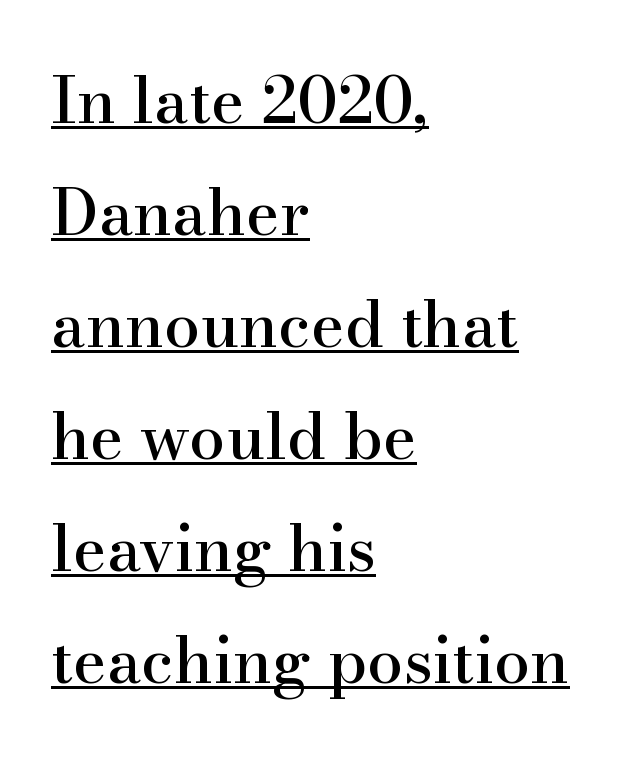
Notice how the stems are strictly vertical — no italics here. Tracking value appears to be zero — textbook default spacing. Is this a sans? No — the strokes have serifs. Visually the block forms a straight wall on the left and a jagged coastline on the right.
